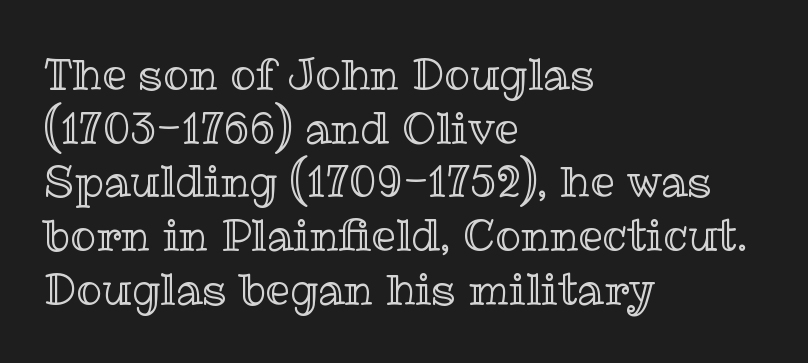
The rendering uses natural spacing where letterforms have individual widths. Rule under the text: the space is simply empty. Horizontal alignment here is leftward, the default for most running prose. Vertical strokes here are truly vertical. How are the letters spaced? Ordinarily, with no added tracking. This block has exactly the height ordinary leading produces.
